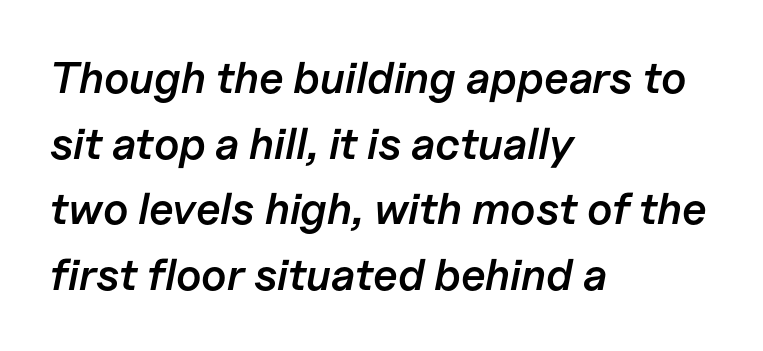
Q: Is the text bold? A: Semi-bold.
Q: Is the text italic (slanted)? A: Yes, it leans right by about 11 degrees.
Q: Is the text underlined? A: No.
Q: How is the paragraph aligned? A: Left-aligned.
Q: Is the spacing between letters normal or unusually wide? A: Normal.
Q: Is the spacing between lines tight, normal or loose? A: Normal.
Q: Width (condensed, normal, or wide)? A: Normal.
Q: Stroke contrast? A: Low.
Q: x-height? A: Medium.
Q: Monospaced? A: No.
